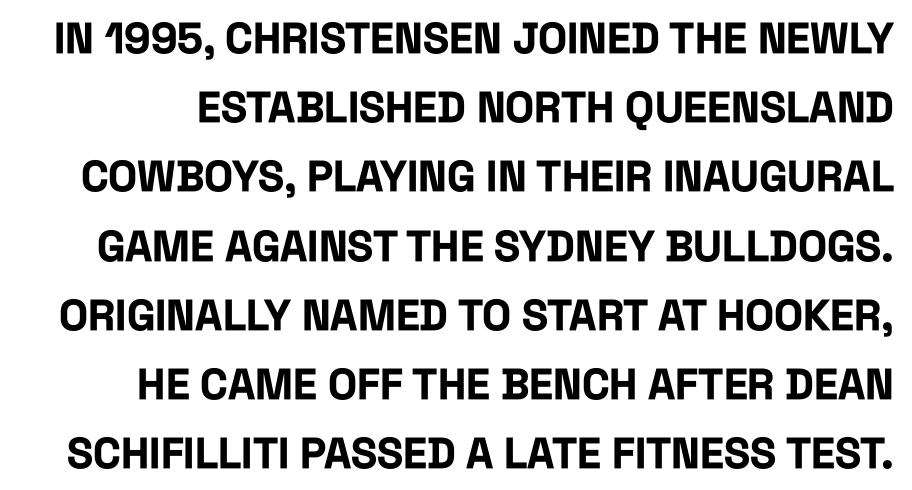
{"serif": "no", "italic": "no", "bold": "yes", "weight": "bold", "width": "condensed", "stroke_contrast": "low", "x_height": "large", "monospaced": "no", "underline": "no", "line_spacing": "normal", "line_spacing_ratio": 1.61, "letter_spacing": "normal", "letter_spacing_em": 0.0, "glyph_px": 43}
